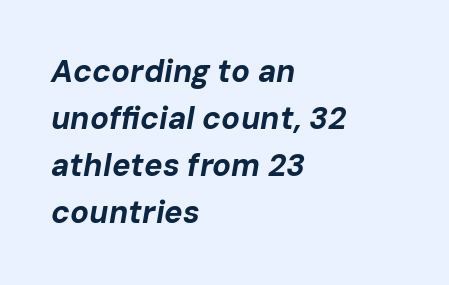
Short note: letters normally spaced. This sample is left-justified, so line endings fall wherever the words run out. Caption: bold face, heavy strokes. In terms of leading, this rendering sits right in the middle. Any mark beneath the type? The region is blank. Note the varied advance widths — an 'i' is clearly narrower than an 'm'.
